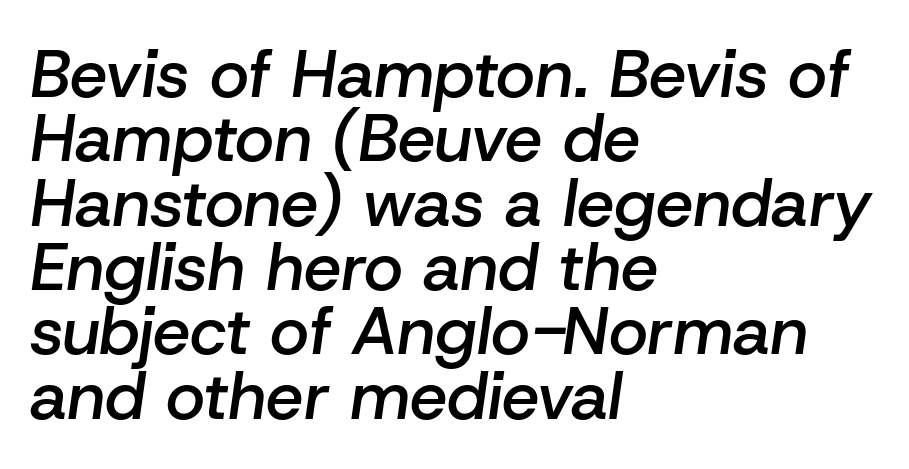
The image shows 67 px semibold type, italic (leaning right); set left-aligned, tight line spacing (0.96x), normal letter spacing, not underlined; low stroke contrast and a medium x-height.
